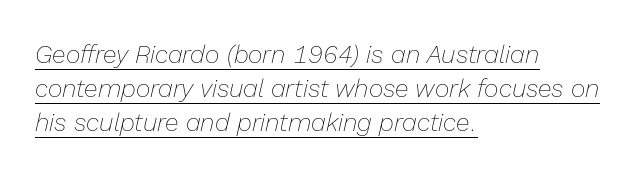
The image shows 25 px text type, italic (leaning right); set left-aligned, normal line spacing (1.37x), normal letter spacing, underlined.
